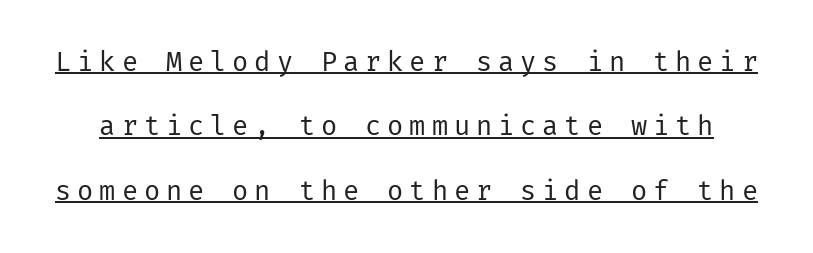
Q: Is the text bold? A: No.
Q: Is the text italic (slanted)? A: No, it is upright.
Q: Is the text underlined? A: Yes.
Q: Is the spacing between letters normal or unusually wide? A: Unusually wide.
Q: Is the spacing between lines tight, normal or loose? A: Loose.
